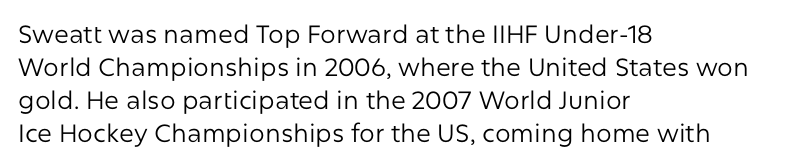
{"italic": "no", "bold": "no", "underline": "no", "align": "left", "line_spacing": "normal", "line_spacing_ratio": 1.32, "letter_spacing": "normal", "letter_spacing_em": 0.0, "glyph_px": 25}
